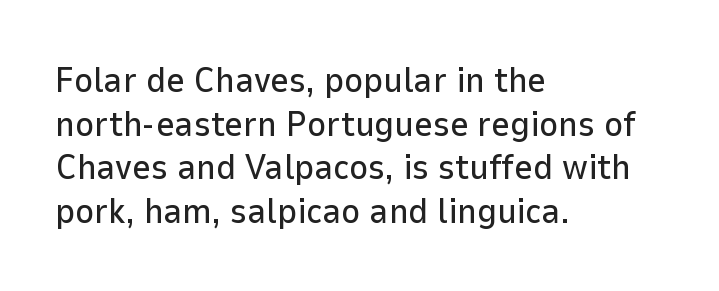
Examine the stroke ends and you'll find no serifs. This sample has the flowing, uneven cadence of proportional lettering. In terms of posture, this sample is upright. The rag falls on the right side of this text block. Inter-character spacing is left at the font's built-in metrics.
